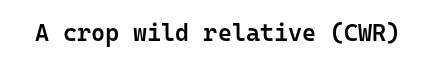
The image shows 24 px text type, upright; set normal letter spacing, not underlined.
